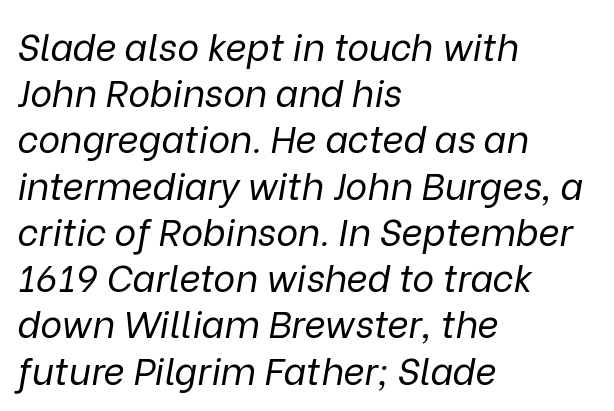
{"italic": "yes", "lean": "right", "slant_degrees": 9, "bold": "no", "weight": "regular", "width": "normal", "stroke_contrast": "low", "x_height": "medium", "monospaced": "no", "underline": "no", "align": "left", "line_spacing": "normal", "line_spacing_ratio": 1.25, "letter_spacing": "normal", "letter_spacing_em": 0.0, "glyph_px": 37}
